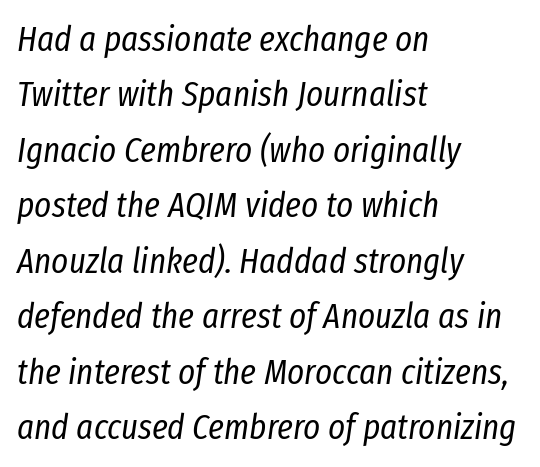
The image shows 36 px regular-weight, condensed type, italic (leaning right); set left-aligned, normal line spacing (1.54x), normal letter spacing, not underlined; low stroke contrast and a medium x-height.
